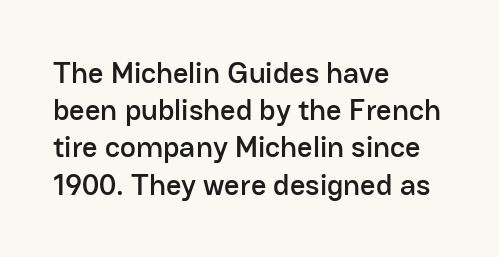
Honestly, the letter spacing is just normal — you wouldn't notice it. Check the space under the baseline: it is left empty. Grotesque or geometric, the face here clearly has no serifs. Note the varied advance widths — an 'i' is clearly narrower than an 'm'. This sample is left-justified, so line endings fall wherever the words run out. Posture: straight, roman, zero tilt.
